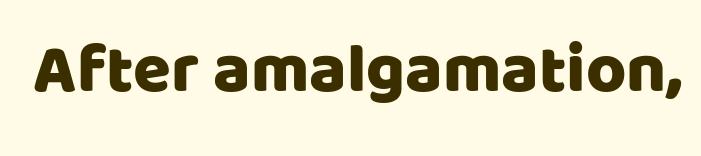
The image shows 69 px sans-serif type, upright; set normal letter spacing, not underlined; low stroke contrast and a large x-height.
